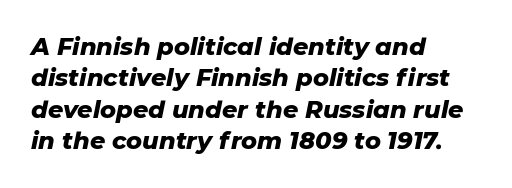
{"italic": "yes", "lean": "right", "slant_degrees": 11, "bold": "yes", "underline": "no", "align": "left", "line_spacing": "normal", "line_spacing_ratio": 1.31, "letter_spacing": "normal", "letter_spacing_em": 0.0, "glyph_px": 24}
